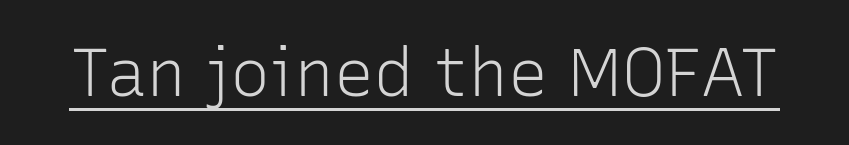
{"serif": "no", "italic": "no", "bold": "no", "weight": "light", "width": "normal", "stroke_contrast": "low", "x_height": "medium", "monospaced": "no", "underline": "yes", "letter_spacing": "normal", "letter_spacing_em": 0.0, "glyph_px": 67}
